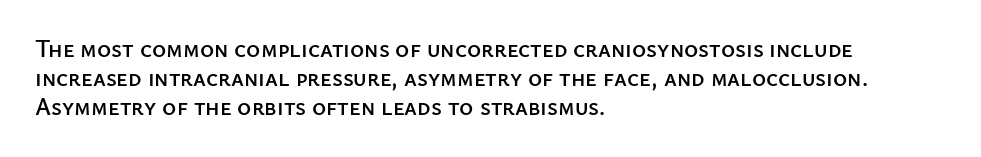
Q: Is the text italic (slanted)? A: No, it is upright.
Q: Is the text underlined? A: No.
Q: How is the paragraph aligned? A: Left-aligned.
Q: Is the spacing between letters normal or unusually wide? A: Normal.
